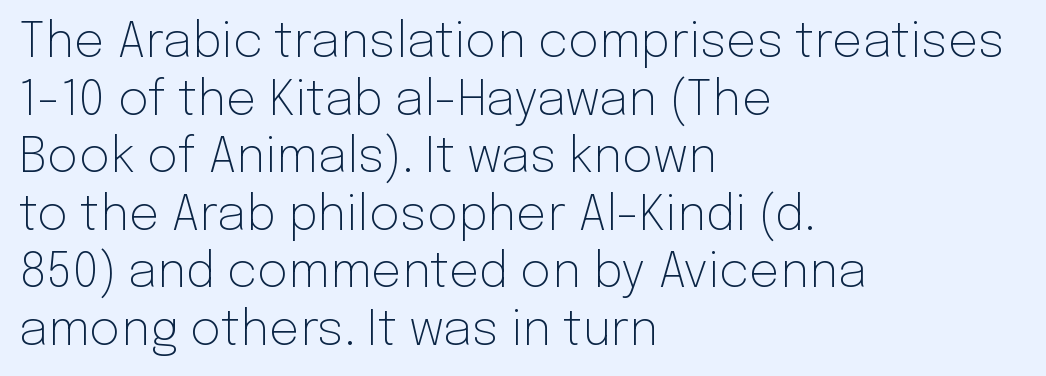
Q: Is the text bold? A: No.
Q: Is the text italic (slanted)? A: No, it is upright.
Q: Is the typeface a serif or a sans-serif typeface? A: Sans-serif.
Q: Is the text underlined? A: No.
Q: How is the paragraph aligned? A: Left-aligned.
Q: Is the spacing between letters normal or unusually wide? A: Normal.
Q: Width (condensed, normal, or wide)? A: Normal.
Q: Stroke contrast? A: Low.
Q: x-height? A: Medium.
Q: Monospaced? A: No.
